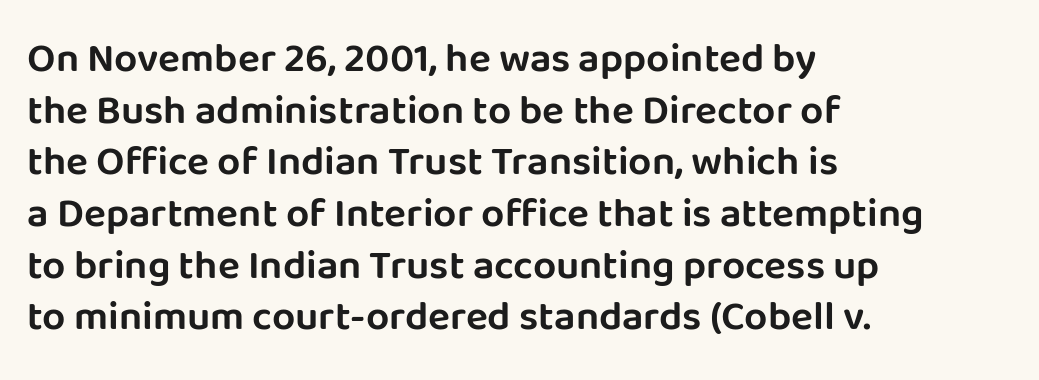
{"serif": "no", "italic": "no", "width": "normal", "stroke_contrast": "low", "x_height": "large", "monospaced": "no", "underline": "no", "align": "left", "line_spacing": "normal", "line_spacing_ratio": 1.26, "letter_spacing": "normal", "letter_spacing_em": 0.0, "glyph_px": 41}
